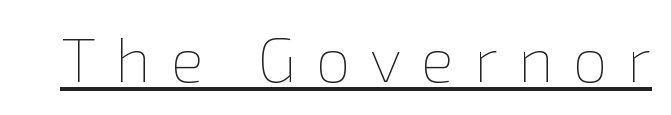
Q: Is the text bold? A: No.
Q: Is the text italic (slanted)? A: No, it is upright.
Q: Is the text underlined? A: Yes.
Q: Is the spacing between letters normal or unusually wide? A: Unusually wide.
Q: Width (condensed, normal, or wide)? A: Normal.
Q: Stroke contrast? A: Low.
Q: x-height? A: Medium.
Q: Monospaced? A: No.
